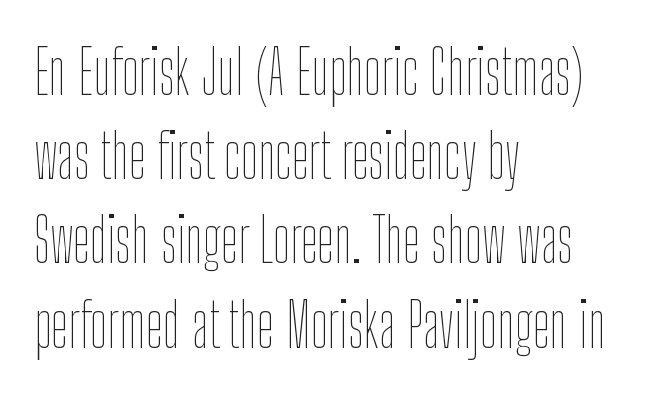
{"italic": "no", "bold": "no", "weight": "thin", "width": "condensed", "stroke_contrast": "low", "x_height": "medium", "monospaced": "no", "underline": "no", "align": "left", "line_spacing": "normal", "line_spacing_ratio": 1.38, "letter_spacing": "normal", "letter_spacing_em": 0.0, "glyph_px": 61}
